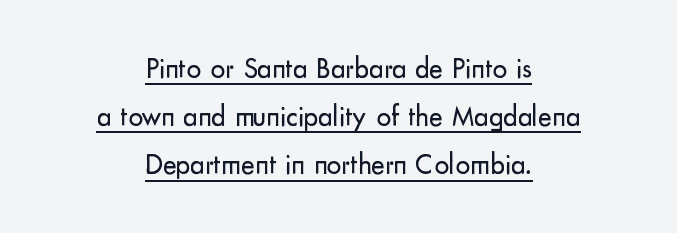
Varying glyph widths throughout — classic text-font behaviour. The sample's only ornament is a line tracing under the words. A light-to-regular cut is what we see here. Stroke terminals: plain, sans-serif. The text block is weighted toward neither margin, spreading evenly from the middle.
